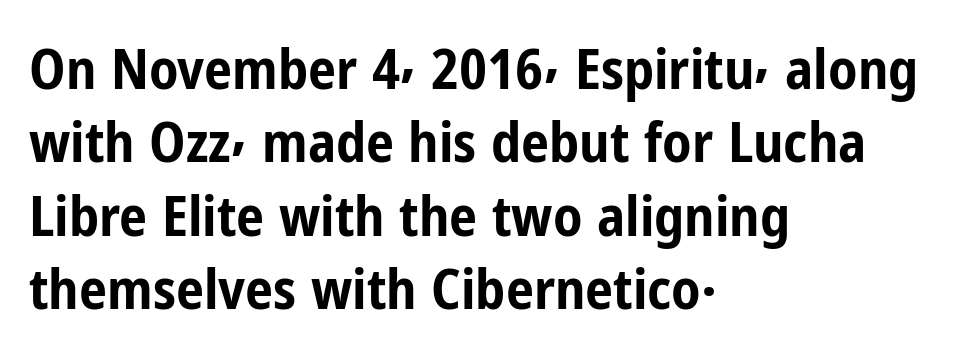
The image shows 56 px bold, condensed sans-serif type, upright; set left-aligned, normal line spacing (1.31x), normal letter spacing, not underlined; low stroke contrast and a medium x-height.
